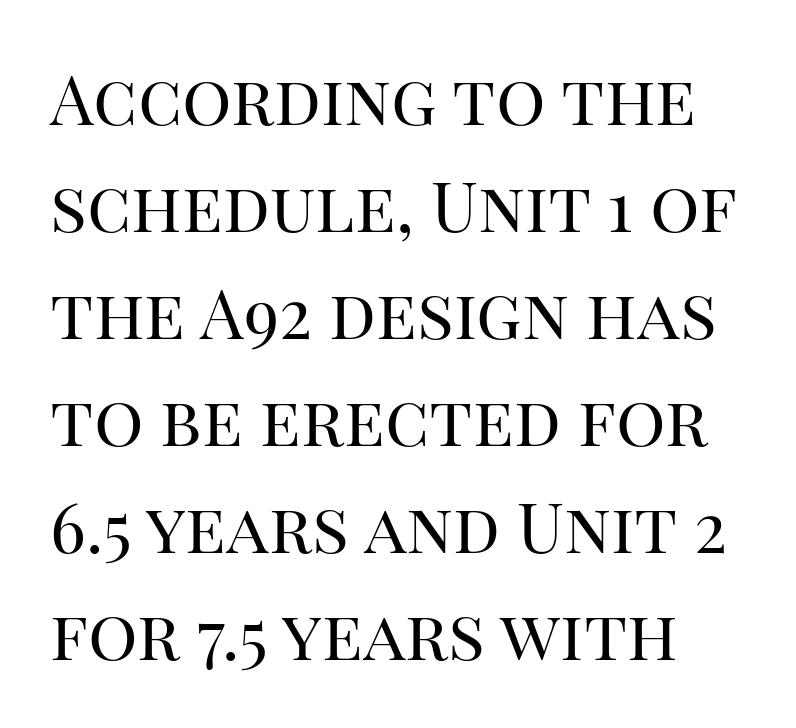
{"serif": "yes", "italic": "no", "bold": "no", "weight": "regular", "width": "normal", "stroke_contrast": "high", "x_height": "large", "monospaced": "no", "underline": "no", "line_spacing": "normal", "line_spacing_ratio": 1.55, "letter_spacing": "normal", "letter_spacing_em": 0.0, "glyph_px": 69}
